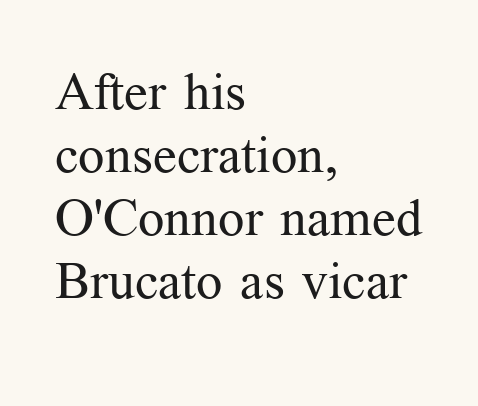
The strokes are not fattened; the text isn't bold. This sample uses plain, unmodified letter spacing. Do the characters align in a grid? No, the font is proportional. This sample is left-justified, so line endings fall wherever the words run out. Each row of text sits above clean, open space. To sum up the face: it has serifs.
